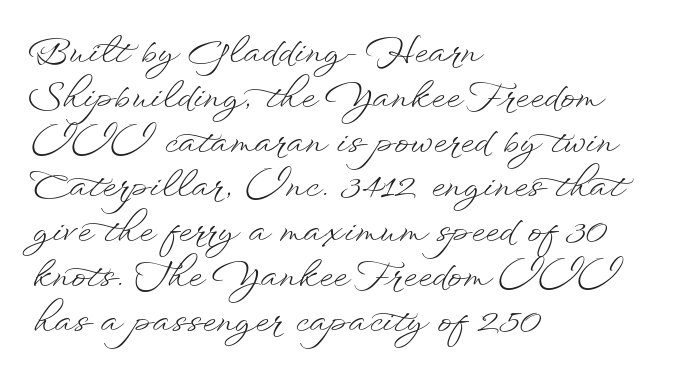
Q: Is the text bold? A: No.
Q: Is the text italic (slanted)? A: Yes.
Q: Is the text underlined? A: No.
Q: How is the paragraph aligned? A: Left-aligned.
Q: Is the spacing between letters normal or unusually wide? A: Normal.
Q: Is the spacing between lines tight, normal or loose? A: Normal.
Q: Width (condensed, normal, or wide)? A: Wide.
Q: Stroke contrast? A: Low.
Q: x-height? A: Small.
Q: Monospaced? A: No.
